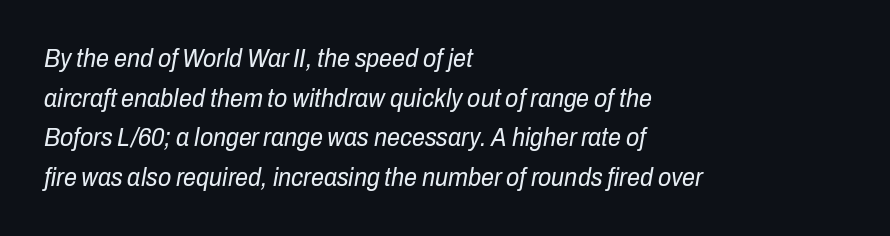
This rendering uses left alignment, leaving the right contour irregular. The tracking reads as untouched default to a designer's eye. Lines of text with bare space underneath. Reading down the column, the eye jumps a familiar distance to each next line. An italicized treatment has been applied to the whole sample.
